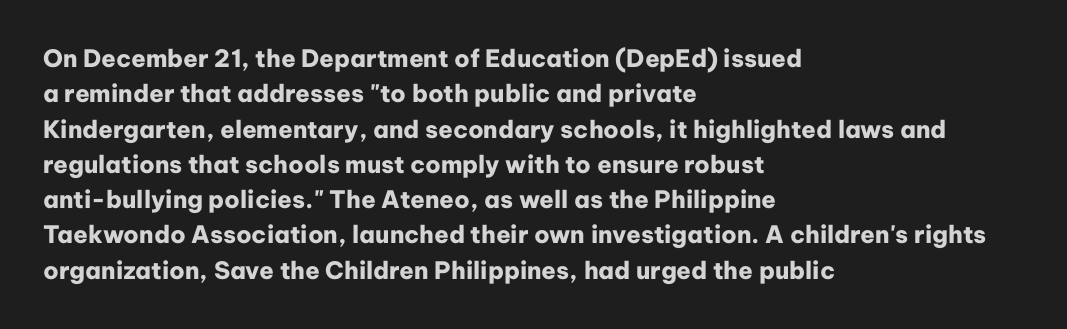
Q: Is the text bold? A: Yes.
Q: Is the text italic (slanted)? A: No, it is upright.
Q: Is the text underlined? A: No.
Q: How is the paragraph aligned? A: Left-aligned.
Q: Is the spacing between letters normal or unusually wide? A: Normal.
Q: Is the spacing between lines tight, normal or loose? A: Normal.
